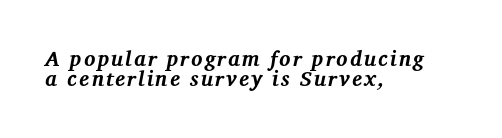
Q: Is the text bold? A: Yes.
Q: Is the text italic (slanted)? A: Yes, it leans right by about 12 degrees.
Q: Is the text underlined? A: No.
Q: How is the paragraph aligned? A: Left-aligned.
Q: Is the spacing between lines tight, normal or loose? A: Tight.
